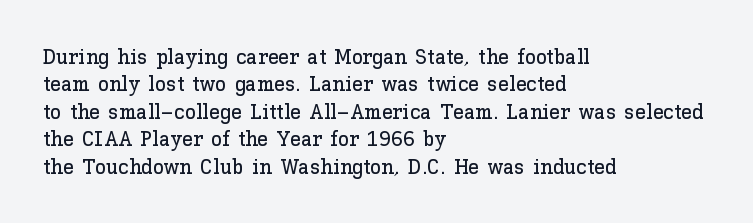
The image shows 22 px text type, upright; set left-aligned, normal line spacing (1.25x), normal letter spacing, not underlined.
